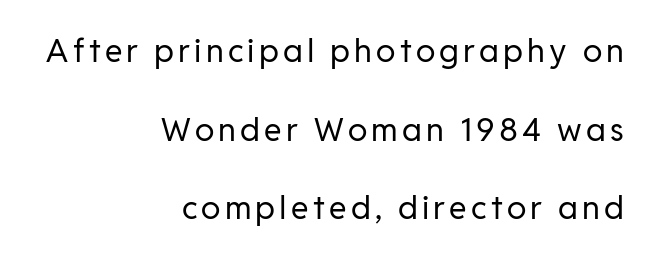
The image shows 32 px regular-weight sans-serif type, upright; set right-aligned, loose line spacing (2.46x), not underlined; low stroke contrast and a medium x-height.
